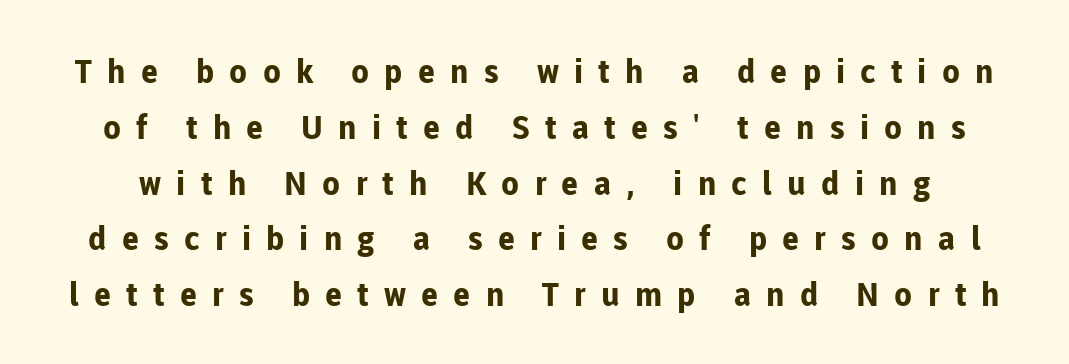
A typesetter would call this proportional, since set widths differ per character. Reading down the column, the eye jumps a familiar distance to each next line. Spacing between characters has been opened up far beyond the box default. The space directly below the letters is spotless. Do the letters lean? They stand straight.
